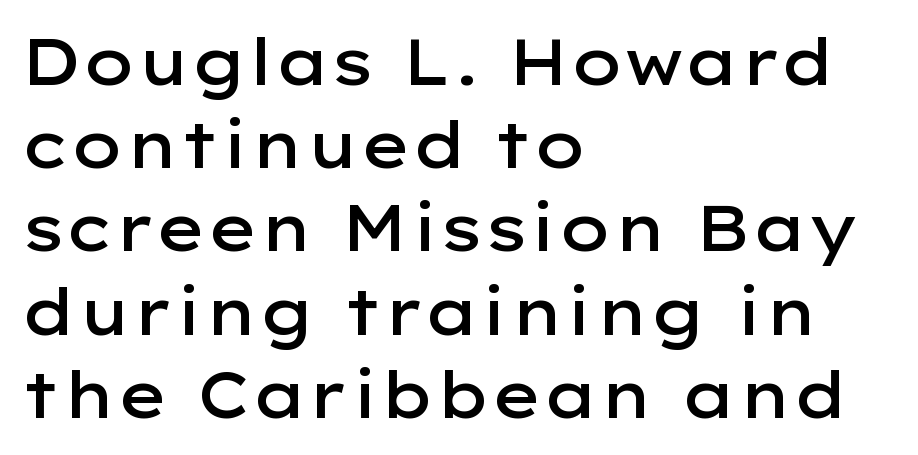
The image shows 64 px semibold, wide sans-serif type, upright; set left-aligned, normal line spacing (1.3x), normal letter spacing, not underlined; low stroke contrast and a medium x-height.
